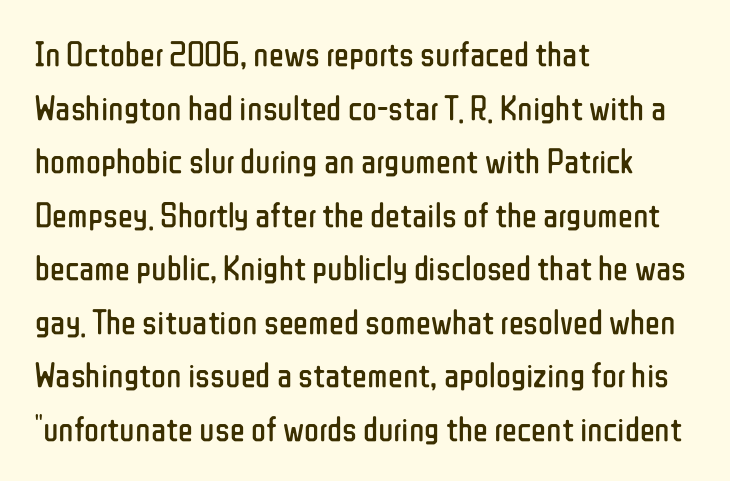
{"serif": "no", "italic": "no", "bold": "no", "weight": "regular", "width": "condensed", "stroke_contrast": "low", "x_height": "medium", "monospaced": "no", "underline": "no", "align": "left", "line_spacing": "normal", "line_spacing_ratio": 1.53, "letter_spacing": "normal", "letter_spacing_em": 0.0, "glyph_px": 35}
